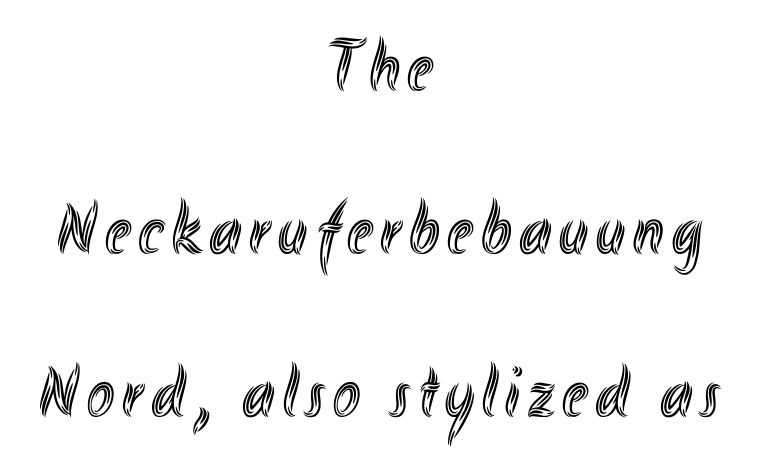
Looks like regular typesetting: each glyph gets only the width it needs. Has an underline been added? It has not. Line starts and ends both wander, symmetrically.
